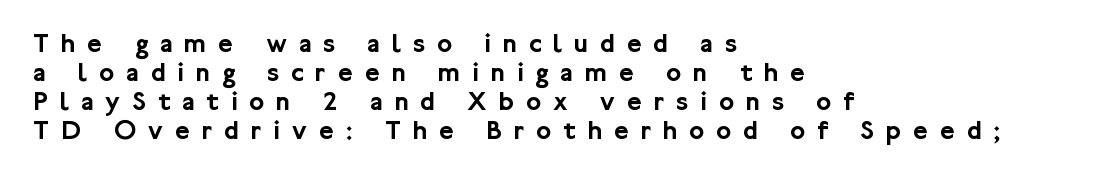
Q: Is the text italic (slanted)? A: No, it is upright.
Q: Is the typeface a serif or a sans-serif typeface? A: Sans-serif.
Q: Is the text underlined? A: No.
Q: How is the paragraph aligned? A: Left-aligned.
Q: Is the spacing between letters normal or unusually wide? A: Unusually wide.
Q: Is the spacing between lines tight, normal or loose? A: Tight.
Q: Width (condensed, normal, or wide)? A: Normal.
Q: Stroke contrast? A: Low.
Q: x-height? A: Medium.
Q: Monospaced? A: No.
